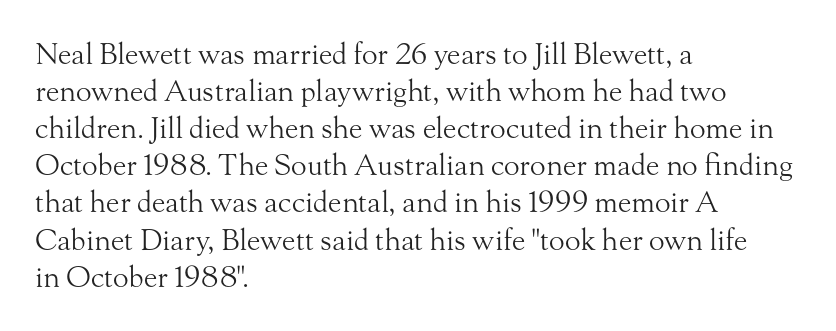
The image shows 29 px light serif type, upright; set left-aligned, normal line spacing (1.28x), normal letter spacing, not underlined; medium stroke contrast and a small x-height.
